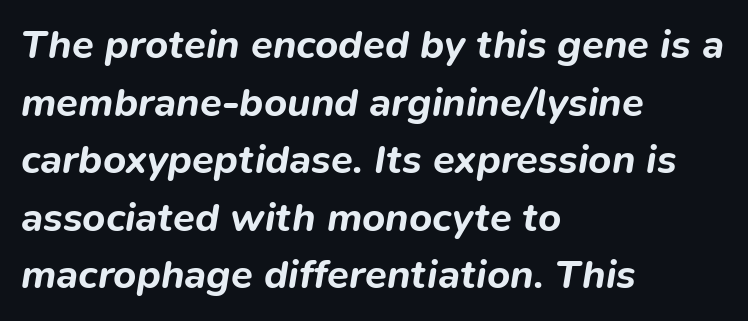
As a designer I'd log this as weight 700, bold. It's the slanting kind of type. The letterforms sit shoulder to shoulder at normal distance. Normally led — the rows are evenly, conventionally spaced. Which margin do the lines hug? The left one — the right edge is uneven.
